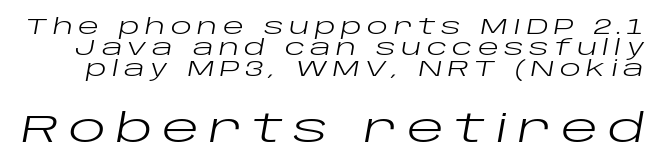
{"italic": "yes", "lean": "right", "slant_degrees": 10, "bold": "no", "weight": "regular", "width": "wide", "stroke_contrast": "low", "x_height": "large", "monospaced": "no", "underline": "no", "line_spacing": "tight", "line_spacing_ratio": 0.96, "letter_spacing": "wide", "letter_spacing_em": 0.24, "larger_block": "second", "size_ratio": 1.77, "glyph_px": 39}
